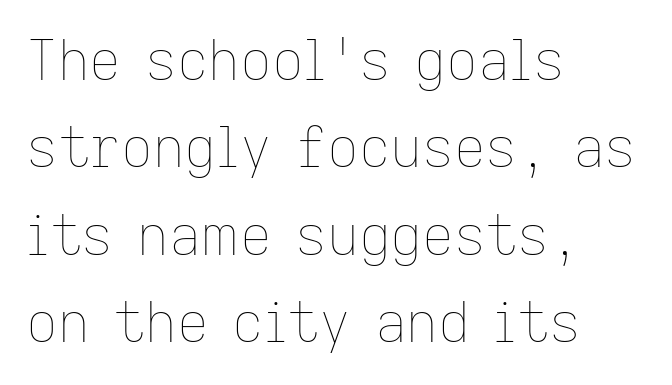
The letters advance in unequal steps, a hallmark of proportional type. Horizontal alignment here is leftward, the default for most running prose. This rendering leaves character spacing at its baseline value. Compared with a typical body face, this is equally light or lighter still. Honestly, the row spacing looks completely unremarkable.
